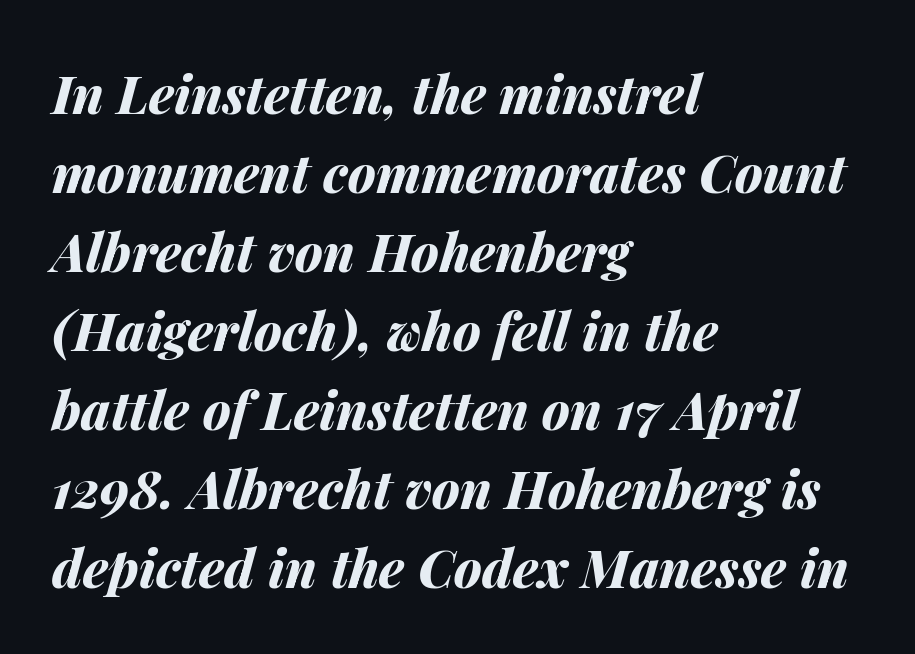
{"italic": "yes", "lean": "right", "slant_degrees": 14, "bold": "yes", "weight": "bold", "width": "normal", "stroke_contrast": "medium", "x_height": "medium", "monospaced": "no", "underline": "no", "align": "left", "line_spacing": "normal", "line_spacing_ratio": 1.52, "letter_spacing": "normal", "letter_spacing_em": 0.0, "glyph_px": 52}
